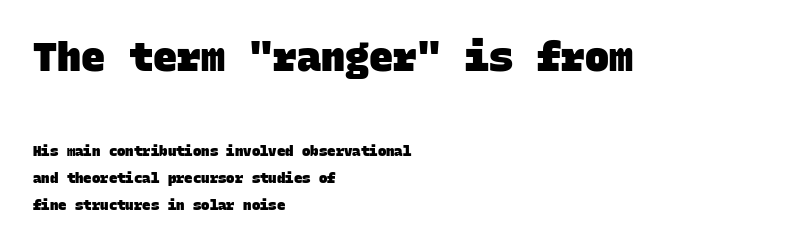
The image shows 40 px heavy sans-serif type, monospaced; set left-aligned, loose line spacing (1.93x), normal letter spacing, not underlined; the first (top) block is 2.86x larger; low stroke contrast and a large x-height.
